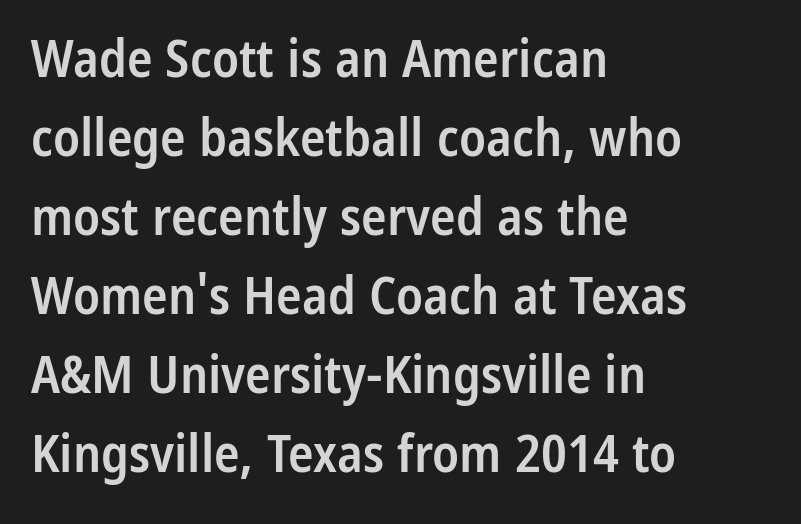
The image shows 53 px semibold, condensed sans-serif type, upright; set left-aligned, normal line spacing (1.49x), normal letter spacing, not underlined; low stroke contrast and a medium x-height.
